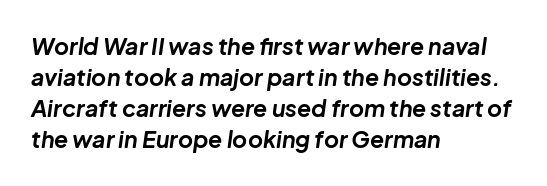
Q: Is the text bold? A: Yes.
Q: Is the text italic (slanted)? A: Yes, it leans right by about 8 degrees.
Q: Is the text underlined? A: No.
Q: How is the paragraph aligned? A: Left-aligned.
Q: Is the spacing between letters normal or unusually wide? A: Normal.
Q: Is the spacing between lines tight, normal or loose? A: Normal.
